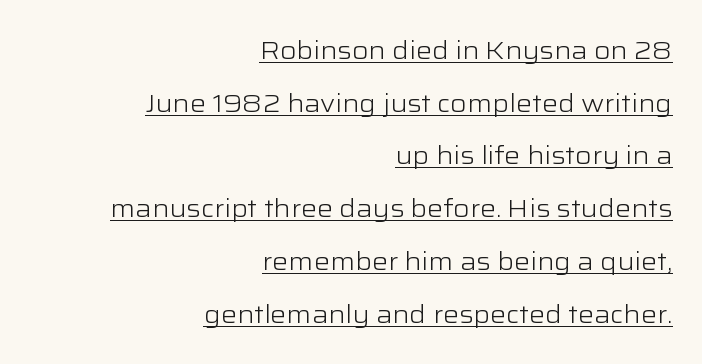
The image shows 25 px text type, upright; set right-aligned, loose line spacing (2.11x), normal letter spacing, underlined.
